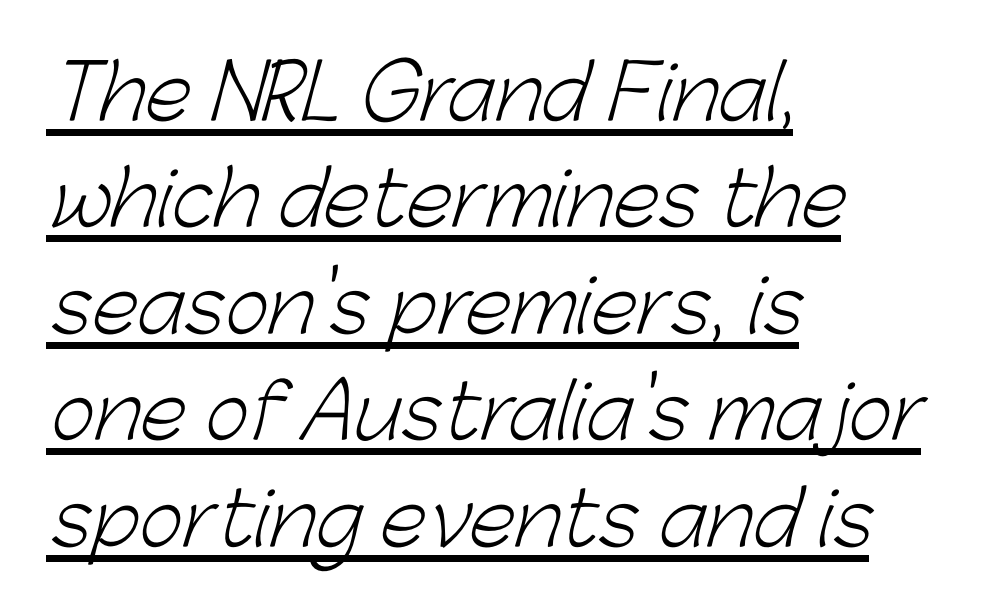
{"serif": "no", "bold": "no", "weight": "light", "width": "normal", "stroke_contrast": "low", "x_height": "medium", "monospaced": "no", "underline": "yes", "align": "left", "line_spacing": "normal", "line_spacing_ratio": 1.42, "letter_spacing": "normal", "letter_spacing_em": 0.0, "glyph_px": 75}
